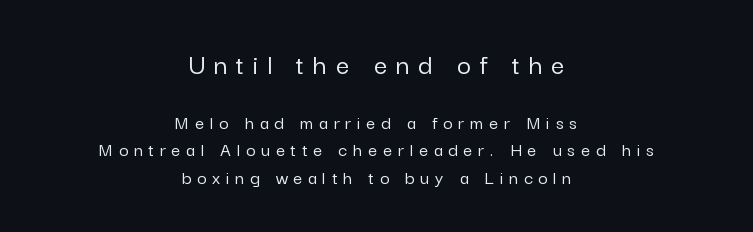
{"serif": "no", "italic": "no", "width": "normal", "stroke_contrast": "low", "x_height": "medium", "monospaced": "no", "underline": "no", "align": "center", "line_spacing": "normal", "line_spacing_ratio": 1.37, "letter_spacing": "wide", "letter_spacing_em": 0.29, "larger_block": "first", "size_ratio": 1.5, "glyph_px": 30}
